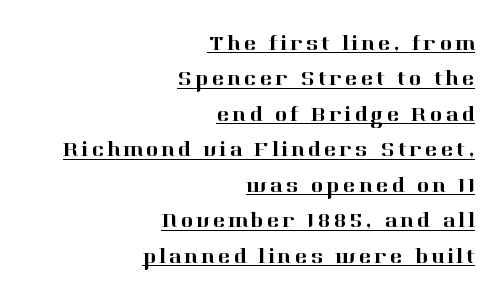
This is underlined copy, the kind a proofreader might mark for attention. Leading matches the norm, producing a regular column. Every character sits straight up, as roman type does. The lines in this sample share a right terminus and differ only in where they begin.
